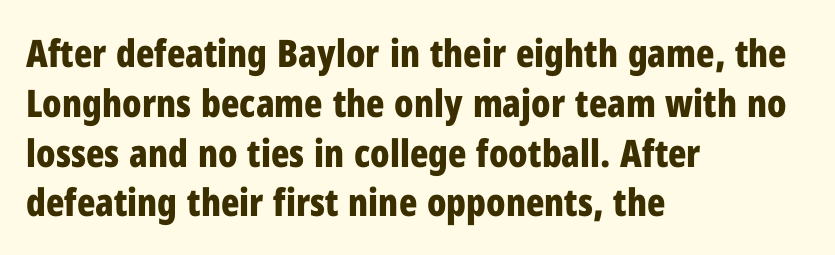
The image shows 38 px bold, condensed sans-serif type, upright; set left-aligned, normal line spacing (1.31x), normal letter spacing, not underlined; low stroke contrast and a medium x-height.
